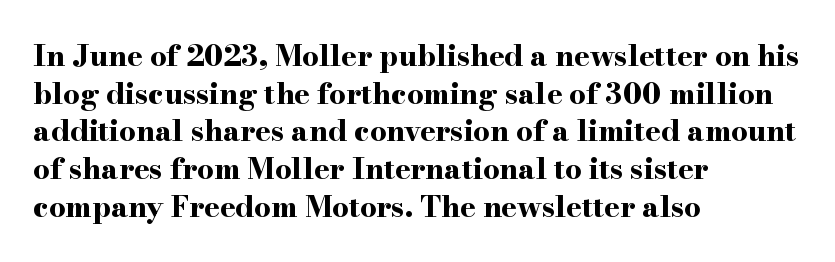
{"serif": "yes", "italic": "no", "bold": "yes", "weight": "bold", "width": "wide", "stroke_contrast": "high", "x_height": "small", "monospaced": "no", "underline": "no", "align": "left", "line_spacing": "normal", "line_spacing_ratio": 1.3, "letter_spacing": "normal", "letter_spacing_em": 0.0, "glyph_px": 29}
